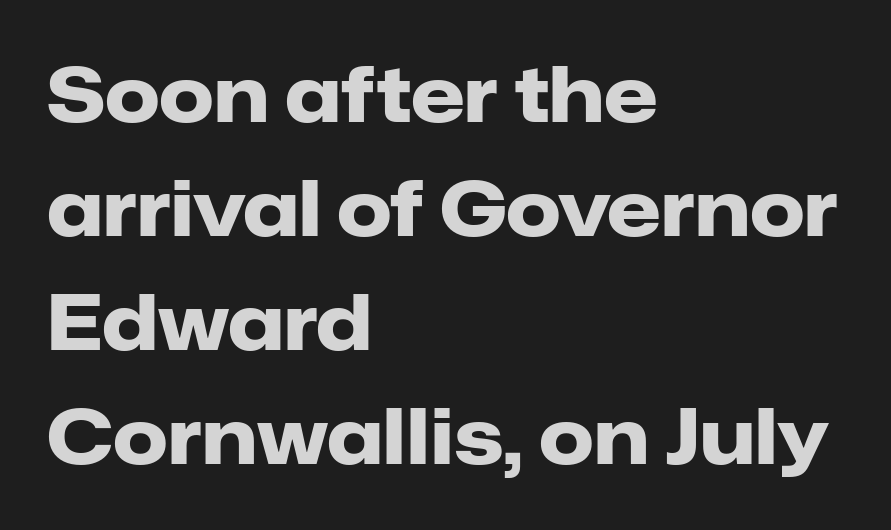
The image shows 77 px heavy sans-serif type, upright; set left-aligned, normal line spacing (1.48x), normal letter spacing, not underlined; low stroke contrast and a medium x-height.
